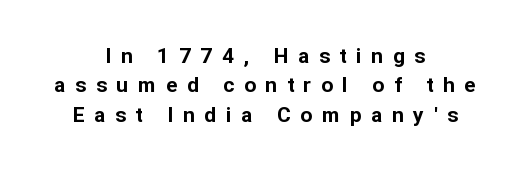
The lettering stays uniformly vertical, giving the passage a roman look. Descenders are the only things crossing below the line. The letters are bold, with thick, heavy strokes. Which margin do the lines hug? Neither — every line sits in the middle. Students, observe: this is what conventionally led text looks like.
